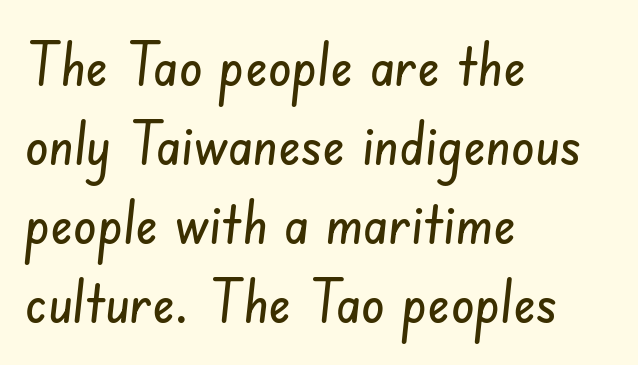
Q: Is the typeface a serif or a sans-serif typeface? A: Sans-serif.
Q: Is the text underlined? A: No.
Q: How is the paragraph aligned? A: Left-aligned.
Q: Is the spacing between letters normal or unusually wide? A: Normal.
Q: Is the spacing between lines tight, normal or loose? A: Normal.
Q: Width (condensed, normal, or wide)? A: Condensed.
Q: Stroke contrast? A: Low.
Q: x-height? A: Small.
Q: Monospaced? A: No.
